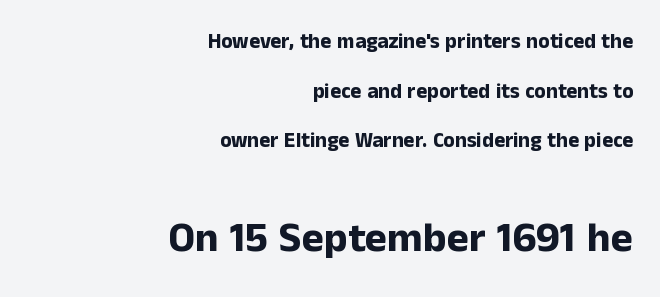
Leftover space on each line is placed entirely before the opening word. The typesetting leans heavy: a genuine bold. The rendering uses a large line-height, opening up the rows. It's the straight-up-and-down kind of type. Note the varied advance widths — an 'i' is clearly narrower than an 'm'.
